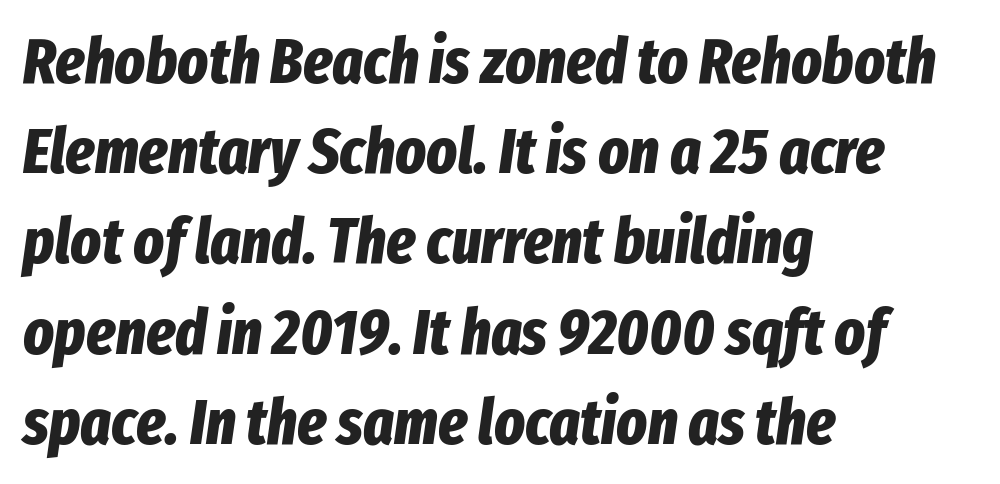
Stroke thickness is high; the sample reads as a true bold. Regarding leading, the lines here are spaced in the standard way. Looking at the ascenders, they clearly lean. The face used here is rendered with its standard letterfit. Compared with a centered layout, this one pins lines to the left instead.
